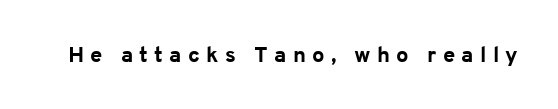
{"italic": "no", "bold": "yes", "underline": "no", "letter_spacing": "wide", "letter_spacing_em": 0.29, "glyph_px": 22}
